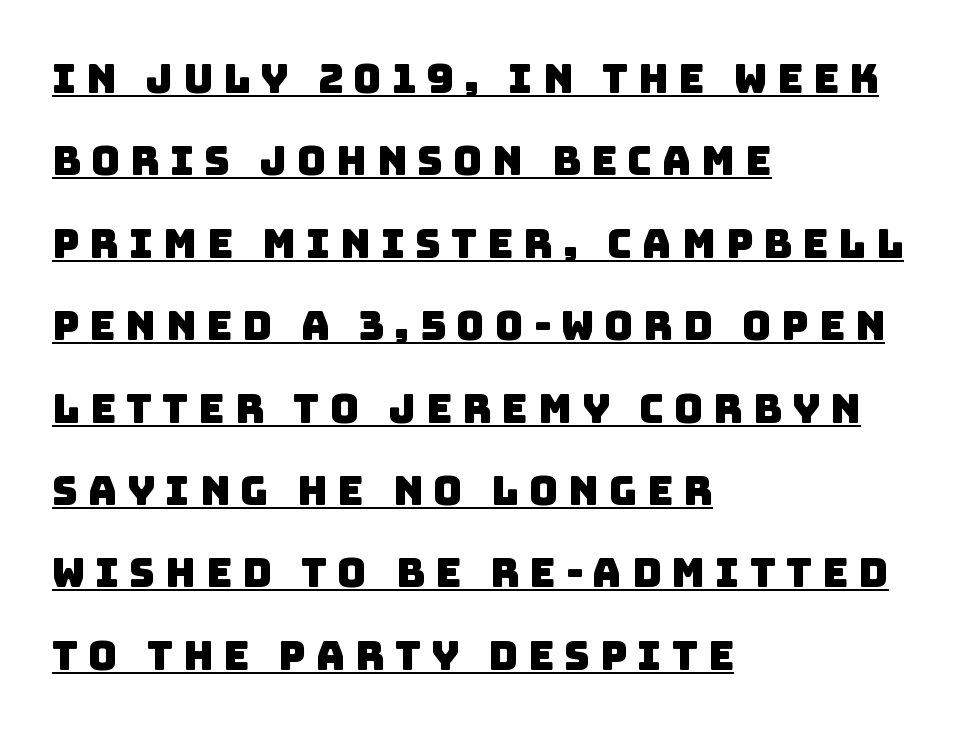
The image shows 40 px sans-serif type; set left-aligned, loose line spacing (2.06x), unusually wide letter spacing (+0.25 em), underlined; low stroke contrast and a large x-height.
